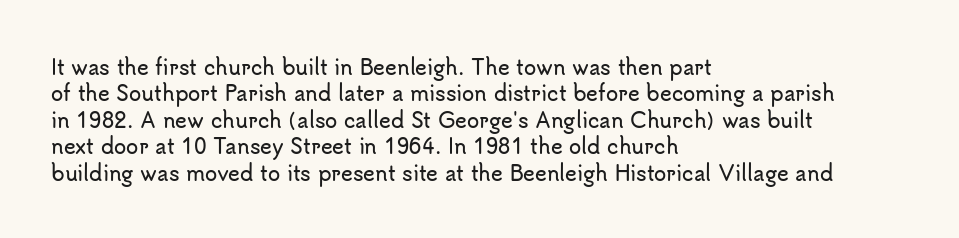
The image shows 20 px text type, upright; set left-aligned, normal line spacing (1.32x), normal letter spacing, not underlined.
